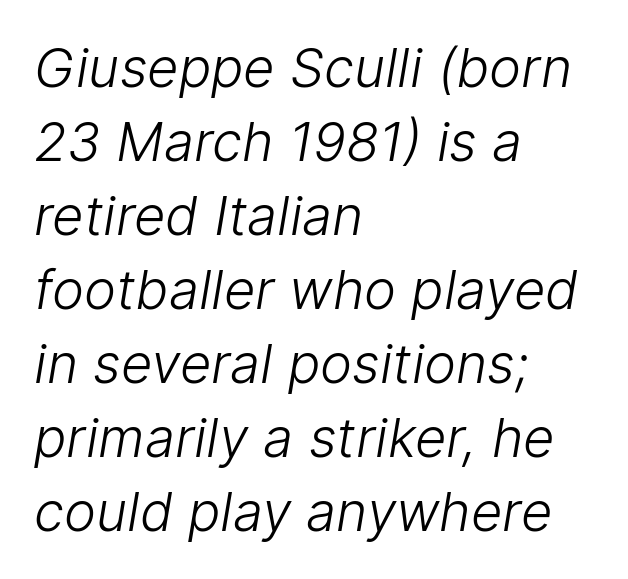
The image shows 54 px light sans-serif type; set left-aligned, normal line spacing (1.37x), normal letter spacing, not underlined; low stroke contrast and a medium x-height.
